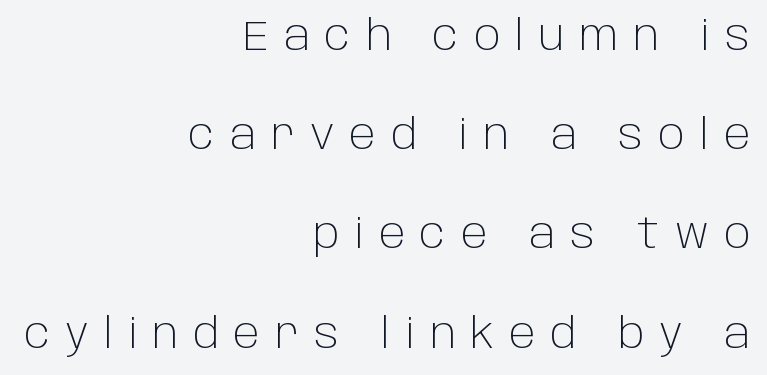
The image shows 41 px light sans-serif type, upright; set right-aligned, loose line spacing (2.42x), unusually wide letter spacing (+0.37 em), not underlined; low stroke contrast and a large x-height.
